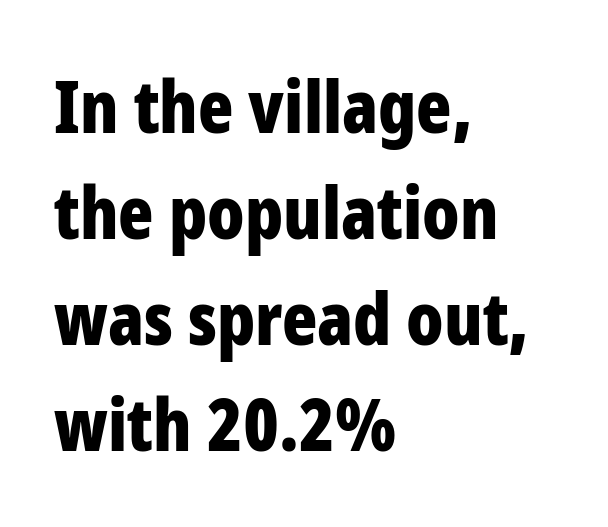
The image shows 73 px bold, condensed sans-serif type, upright; set left-aligned, normal line spacing (1.45x), normal letter spacing, not underlined; low stroke contrast and a medium x-height.
